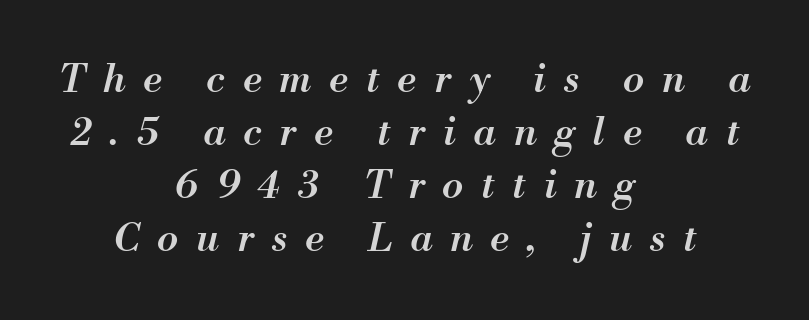
Q: Is the text bold? A: Semi-bold.
Q: Is the text italic (slanted)? A: Yes, it leans right by about 13 degrees.
Q: Is the text underlined? A: No.
Q: How is the paragraph aligned? A: Centered.
Q: Is the spacing between letters normal or unusually wide? A: Unusually wide.
Q: Is the spacing between lines tight, normal or loose? A: Normal.
Q: Width (condensed, normal, or wide)? A: Normal.
Q: Stroke contrast? A: Medium.
Q: x-height? A: Small.
Q: Monospaced? A: No.
